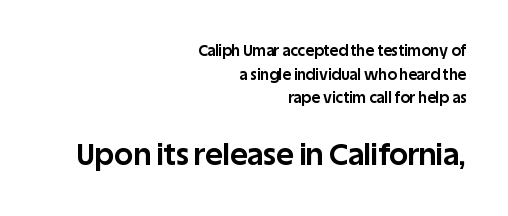
The image shows 30 px bold sans-serif type, upright; set right-aligned, normal line spacing (1.58x), normal letter spacing, not underlined; the second (bottom) block is 2.0x larger; low stroke contrast and a large x-height.
